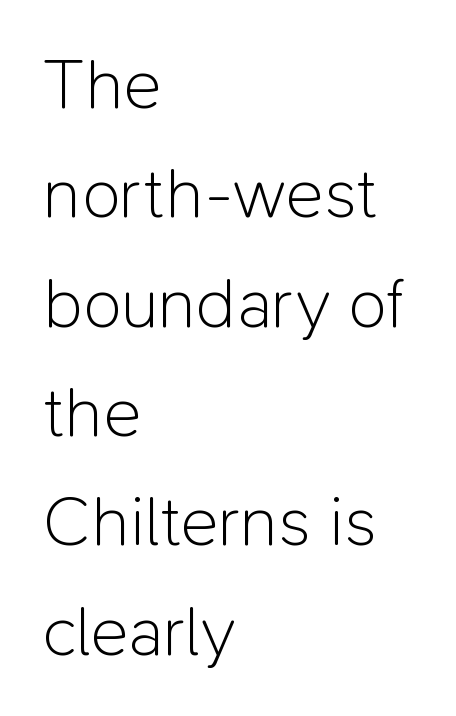
{"serif": "no", "italic": "no", "bold": "no", "weight": "light", "width": "normal", "stroke_contrast": "low", "x_height": "medium", "monospaced": "no", "underline": "no", "align": "left", "line_spacing": "normal", "line_spacing_ratio": 1.54, "letter_spacing": "normal", "letter_spacing_em": 0.0, "glyph_px": 71}
